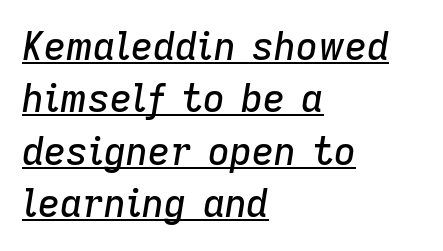
Does a line run under the words? Yes, clearly. Summary of vertical rhythm: regular, with standard interline spacing. Varying glyph widths throughout — classic text-font behaviour. The compositor pushed each line to the left boundary.
